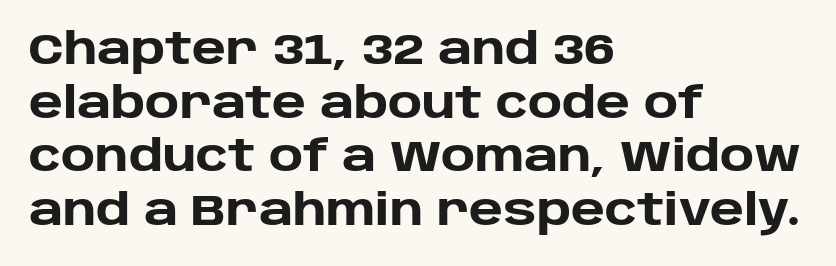
{"serif": "no", "italic": "no", "bold": "yes", "weight": "heavy", "width": "normal", "stroke_contrast": "low", "x_height": "large", "monospaced": "no", "underline": "no", "align": "left", "line_spacing": "normal", "line_spacing_ratio": 1.25, "letter_spacing": "normal", "letter_spacing_em": 0.0, "glyph_px": 43}
